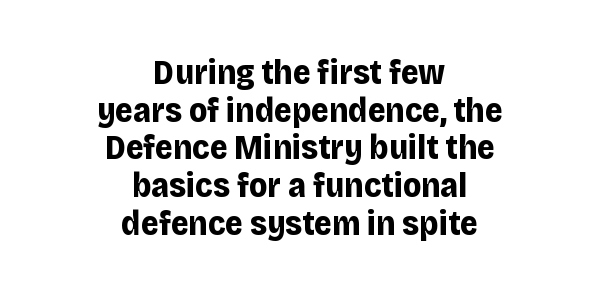
Q: Is the text bold? A: Yes.
Q: Is the text italic (slanted)? A: No, it is upright.
Q: Is the typeface a serif or a sans-serif typeface? A: Sans-serif.
Q: Is the text underlined? A: No.
Q: How is the paragraph aligned? A: Centered.
Q: Is the spacing between letters normal or unusually wide? A: Normal.
Q: Is the spacing between lines tight, normal or loose? A: Tight.
Q: Width (condensed, normal, or wide)? A: Normal.
Q: Stroke contrast? A: Low.
Q: x-height? A: Large.
Q: Monospaced? A: No.
